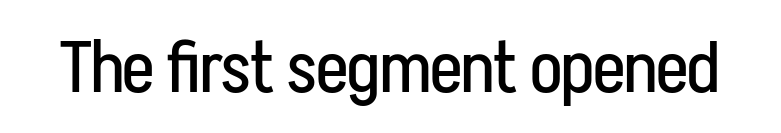
Q: Is the text bold? A: No.
Q: Is the text italic (slanted)? A: No, it is upright.
Q: Is the typeface a serif or a sans-serif typeface? A: Sans-serif.
Q: Is the text underlined? A: No.
Q: Is the spacing between letters normal or unusually wide? A: Normal.
Q: Width (condensed, normal, or wide)? A: Condensed.
Q: Stroke contrast? A: Low.
Q: x-height? A: Medium.
Q: Monospaced? A: No.
